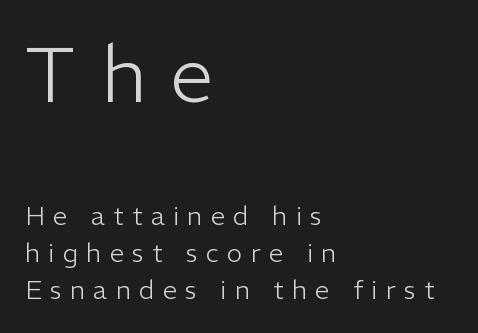
Q: Is the text bold? A: No.
Q: Is the text italic (slanted)? A: No, it is upright.
Q: Is the typeface a serif or a sans-serif typeface? A: Sans-serif.
Q: Is the text underlined? A: No.
Q: How is the paragraph aligned? A: Left-aligned.
Q: Is the spacing between letters normal or unusually wide? A: Unusually wide.
Q: Is the spacing between lines tight, normal or loose? A: Normal.
Q: Which block of text is set in a larger size, the first (top) or the second (bottom)? A: The first (top) one.
Q: Width (condensed, normal, or wide)? A: Normal.
Q: Stroke contrast? A: Low.
Q: x-height? A: Medium.
Q: Monospaced? A: No.
